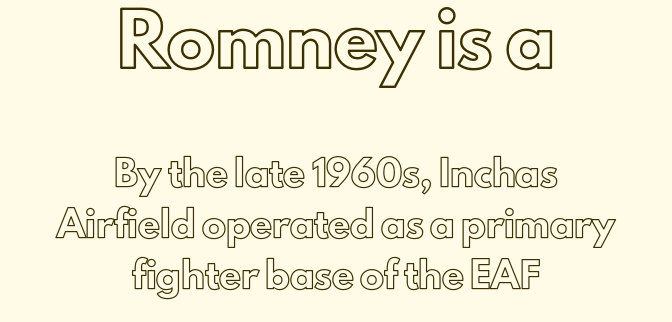
Between one letter and the next there's only the usual sliver of space. This sample has the flowing, uneven cadence of proportional lettering. The face used here appears at its bigger size in the upper chunk. No word sits above an underline.
